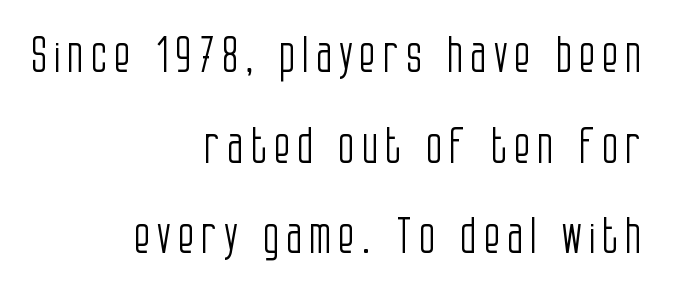
The image shows 49 px light, condensed sans-serif type, upright; set right-aligned, line spacing 1.85x, not underlined; low stroke contrast and a large x-height.
